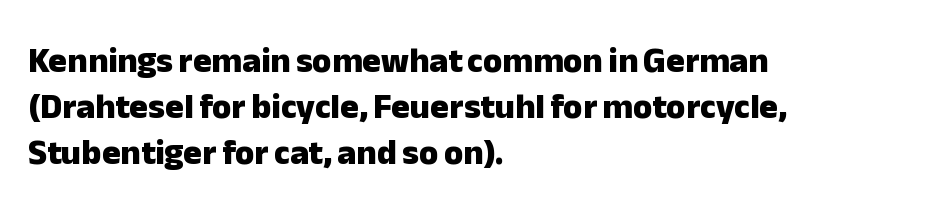
Q: Is the text bold? A: Yes.
Q: Is the text italic (slanted)? A: No, it is upright.
Q: Is the typeface a serif or a sans-serif typeface? A: Sans-serif.
Q: Is the text underlined? A: No.
Q: How is the paragraph aligned? A: Left-aligned.
Q: Is the spacing between letters normal or unusually wide? A: Normal.
Q: Is the spacing between lines tight, normal or loose? A: Normal.
Q: Width (condensed, normal, or wide)? A: Normal.
Q: Stroke contrast? A: Low.
Q: x-height? A: Medium.
Q: Monospaced? A: No.
